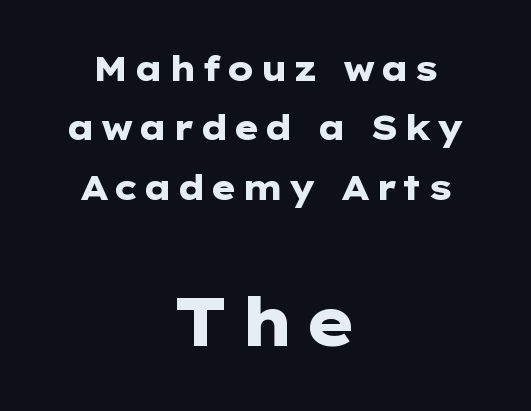
Students, this is bold: see how much ink each stroke carries. Quick note: not italic, upright. The later block is typeset at a bigger size than the earlier block. Varying glyph widths throughout — classic text-font behaviour.
